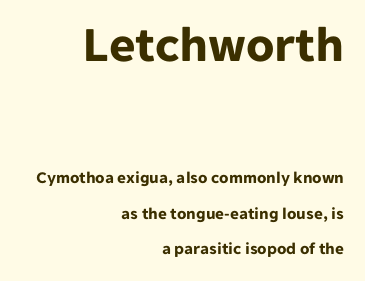
This rendering employs a face without finishing strokes, i.e., a sans-serif. The letters in the upper block stand taller than those in the block below. Do the letters lean? They stand straight. The letters are bold, with thick, heavy strokes. Each letter keeps its own natural width here, so spacing adapts to shape. Casual observation: everything's shoved over to the right.
